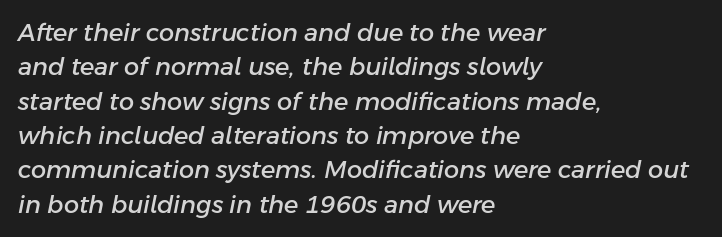
Q: Is the text italic (slanted)? A: Yes, it leans right by about 11 degrees.
Q: Is the text underlined? A: No.
Q: How is the paragraph aligned? A: Left-aligned.
Q: Is the spacing between letters normal or unusually wide? A: Normal.
Q: Is the spacing between lines tight, normal or loose? A: Normal.
